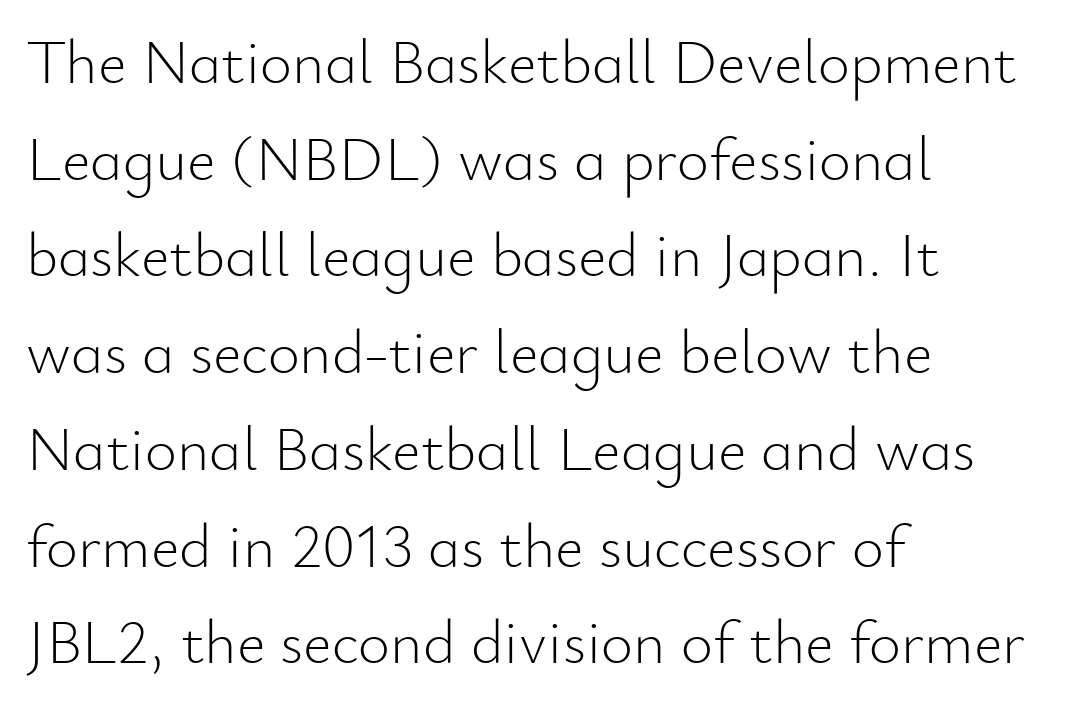
Which margin do the lines hug? The left one — the right edge is uneven. The passage shown has conventional tracking throughout. No italicization has been applied; the sample stays upright. A typesetter would call this leading conventional body-copy spacing. Is the type heavy? It reads as light-to-regular instead.
